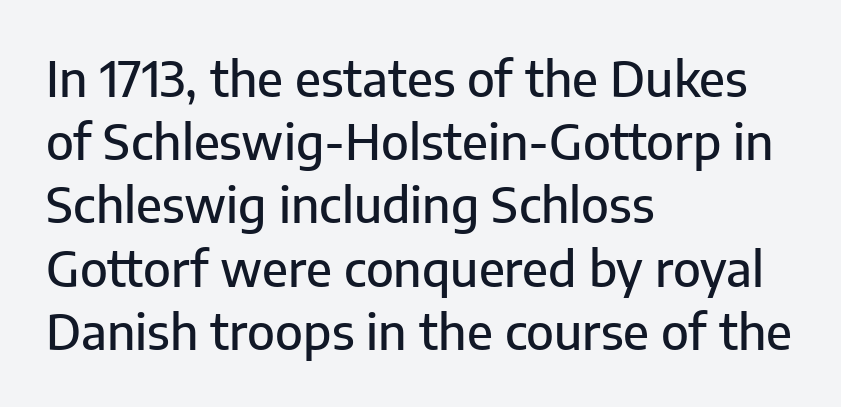
{"serif": "no", "italic": "no", "width": "normal", "stroke_contrast": "low", "x_height": "medium", "monospaced": "no", "underline": "no", "align": "left", "line_spacing": "normal", "line_spacing_ratio": 1.29, "letter_spacing": "normal", "letter_spacing_em": 0.0, "glyph_px": 49}
